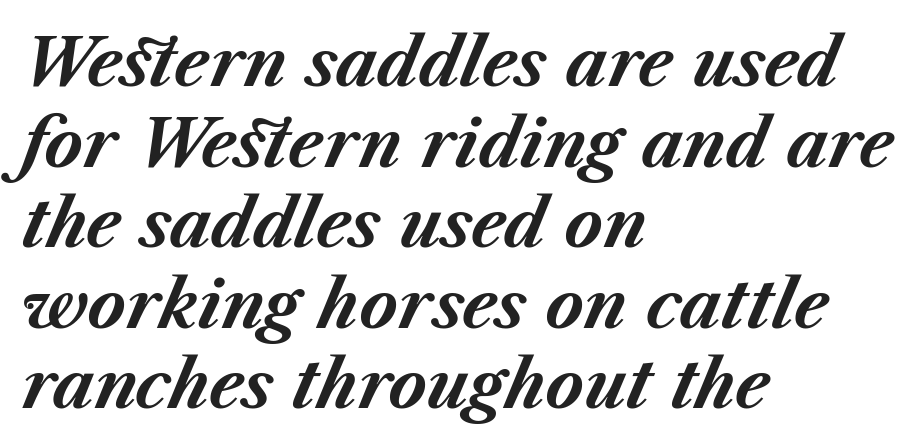
The glyphs are unaccompanied by any horizontal stroke below them. Varying glyph widths throughout — classic text-font behaviour. These lines keep a tight, regular rhythm from letter to letter. Looking at the ascenders, they clearly lean. The strokes are fattened all the way to bold. Every row of glyphs begins at an identical x-position on the left.
